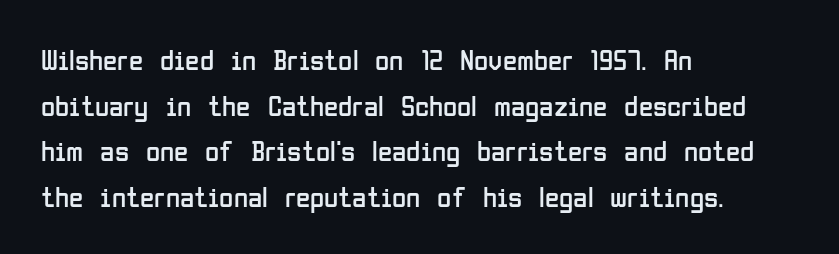
The axis of the letterforms is exactly vertical. Standard letterfit; no display-style spreading of the glyphs. Visually the block forms a straight wall on the left and a jagged coastline on the right. The letterforms sit at book weight or below. Descenders are the only things crossing below the line.
